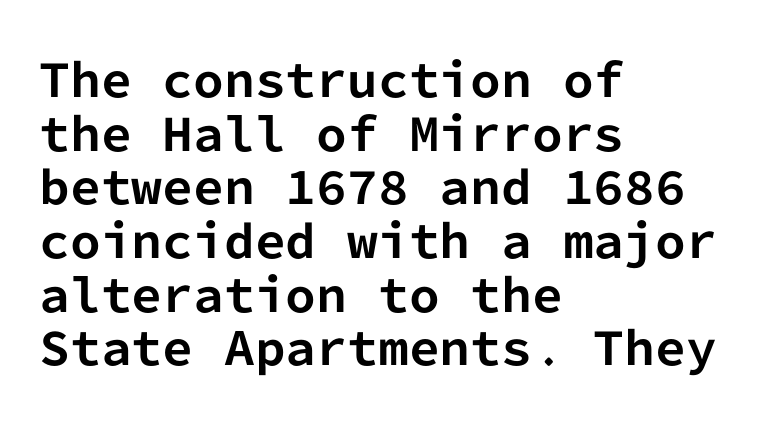
Clear beneath every line of the passage. A typesetter would label this face a sans. The rag falls on the right side of this text block. The rendering uses typewriter-style spacing with identical character cells. Tracking value appears to be zero — textbook default spacing. The font's upright variant was chosen for this text.
